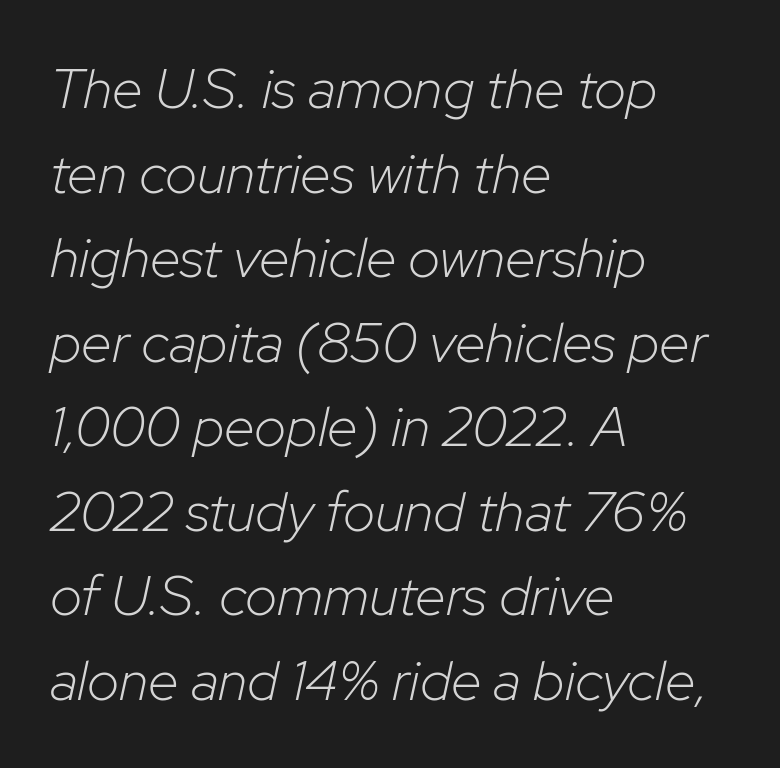
Honestly, there is no underline to notice here at all. You could call the tracking neutral — neither tight nor loose. Every character sits at an angle, as italics do. Layout note: lines flush left. A typesetter would call this proportional, since set widths differ per character. The designer left line spacing at the default.
